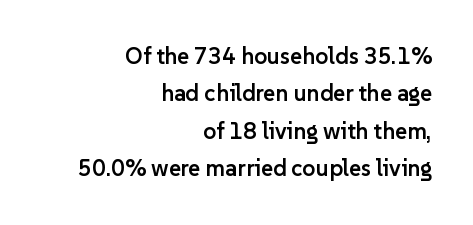
The image shows 23 px text type, upright; set right-aligned, normal line spacing (1.63x), normal letter spacing, not underlined.
